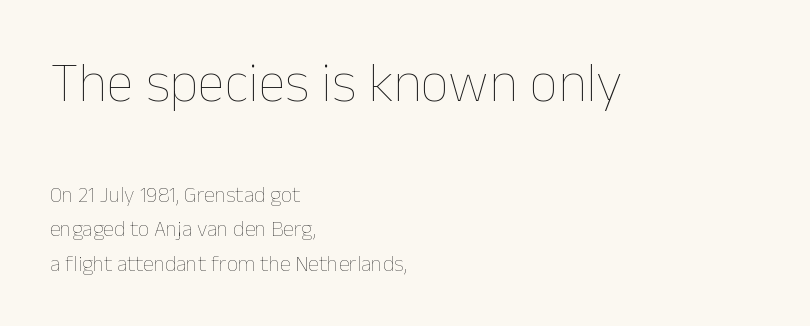
The image shows 56 px thin type, upright; set left-aligned, normal line spacing (1.56x), normal letter spacing, not underlined; the first (top) block is 2.55x larger; low stroke contrast and a medium x-height.
